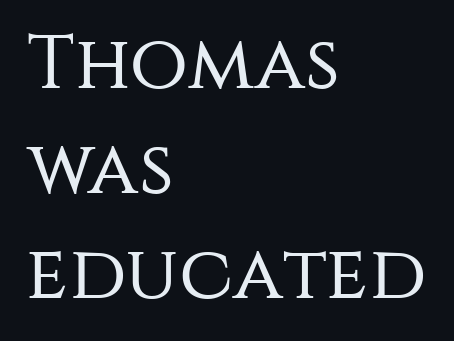
The image shows 76 px regular-weight sans-serif type, upright; set left-aligned, normal line spacing (1.38x), normal letter spacing, not underlined; medium stroke contrast and a large x-height.
